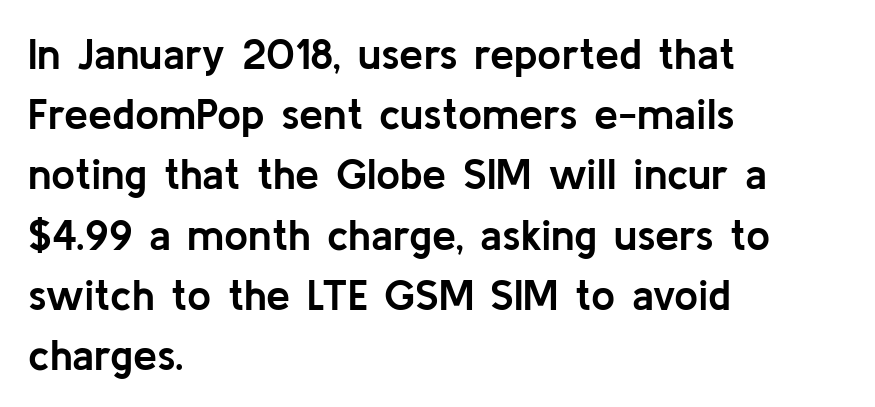
The image shows 43 px semibold sans-serif type, upright; set left-aligned, normal line spacing (1.4x), normal letter spacing, not underlined; low stroke contrast and a medium x-height.
